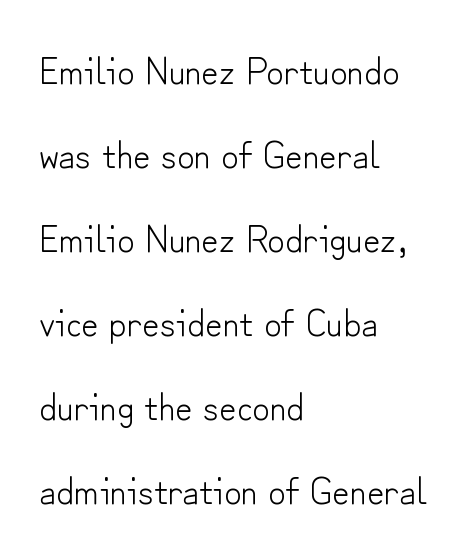
The image shows 38 px light sans-serif type, upright; set left-aligned, loose line spacing (2.21x), normal letter spacing, not underlined; low stroke contrast and a small x-height.
